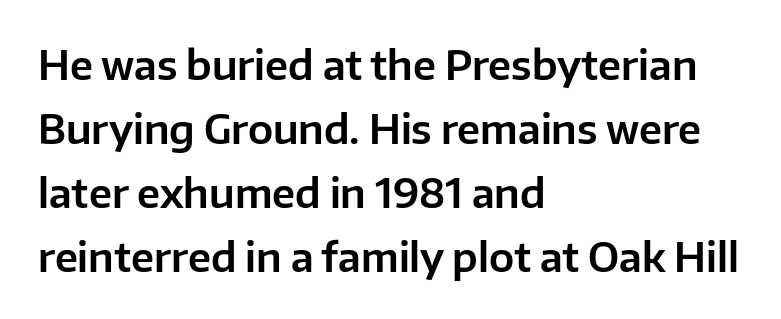
Q: Is the text italic (slanted)? A: No, it is upright.
Q: Is the typeface a serif or a sans-serif typeface? A: Sans-serif.
Q: Is the text underlined? A: No.
Q: How is the paragraph aligned? A: Left-aligned.
Q: Is the spacing between letters normal or unusually wide? A: Normal.
Q: Is the spacing between lines tight, normal or loose? A: Normal.
Q: Width (condensed, normal, or wide)? A: Normal.
Q: Stroke contrast? A: Low.
Q: x-height? A: Medium.
Q: Monospaced? A: No.
